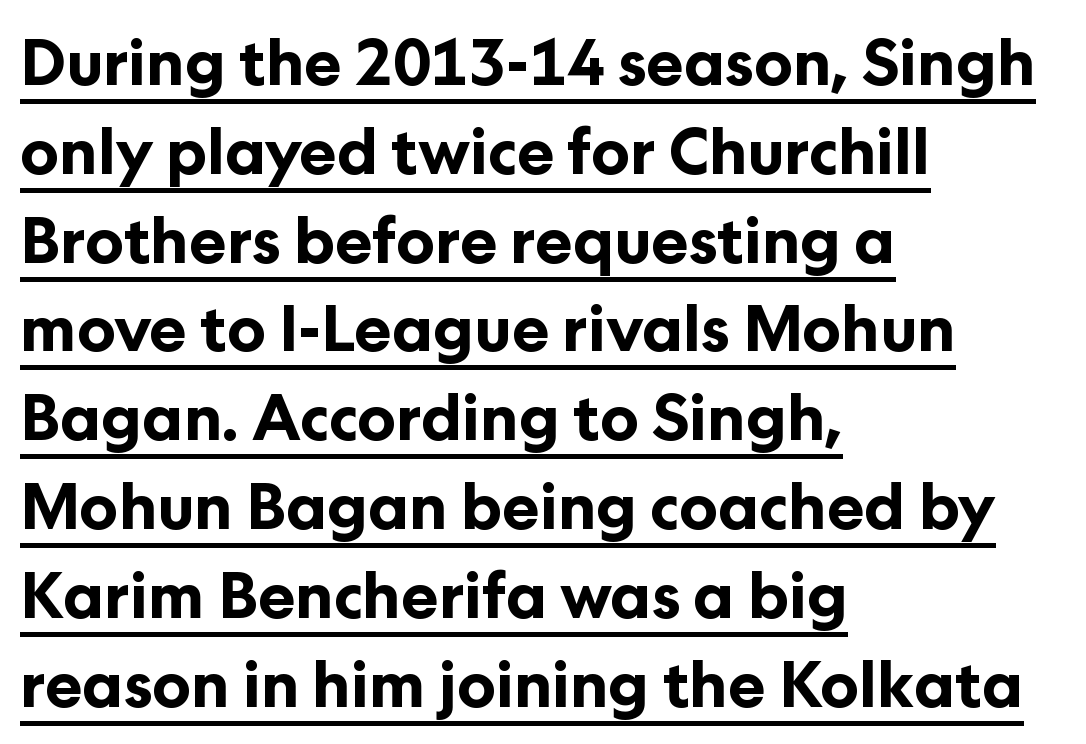
Q: Is the text bold? A: Yes.
Q: Is the text italic (slanted)? A: No, it is upright.
Q: Is the typeface a serif or a sans-serif typeface? A: Sans-serif.
Q: Is the text underlined? A: Yes.
Q: How is the paragraph aligned? A: Left-aligned.
Q: Is the spacing between letters normal or unusually wide? A: Normal.
Q: Is the spacing between lines tight, normal or loose? A: Normal.
Q: Width (condensed, normal, or wide)? A: Normal.
Q: Stroke contrast? A: Low.
Q: x-height? A: Medium.
Q: Monospaced? A: No.
